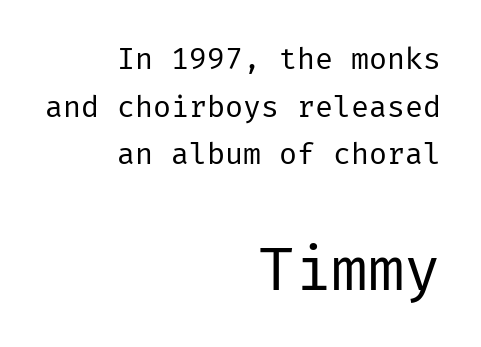
The image shows 61 px regular-weight sans-serif type, upright; set right-aligned, normal line spacing (1.59x), normal letter spacing, not underlined; the second (bottom) block is 2.03x larger; low stroke contrast and a medium x-height.
